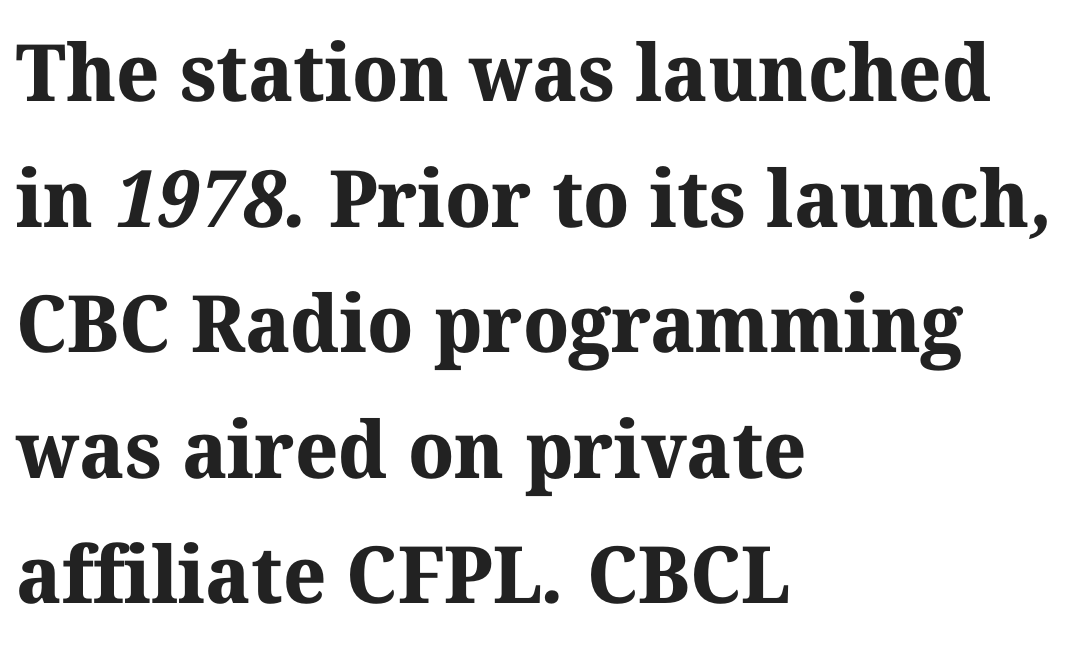
Q: Is the text bold? A: Yes.
Q: Is the typeface a serif or a sans-serif typeface? A: Serif.
Q: Is the text underlined? A: No.
Q: How is the paragraph aligned? A: Left-aligned.
Q: Is the spacing between letters normal or unusually wide? A: Normal.
Q: Is the spacing between lines tight, normal or loose? A: Normal.
Q: Width (condensed, normal, or wide)? A: Normal.
Q: Stroke contrast? A: Medium.
Q: x-height? A: Medium.
Q: Monospaced? A: No.
